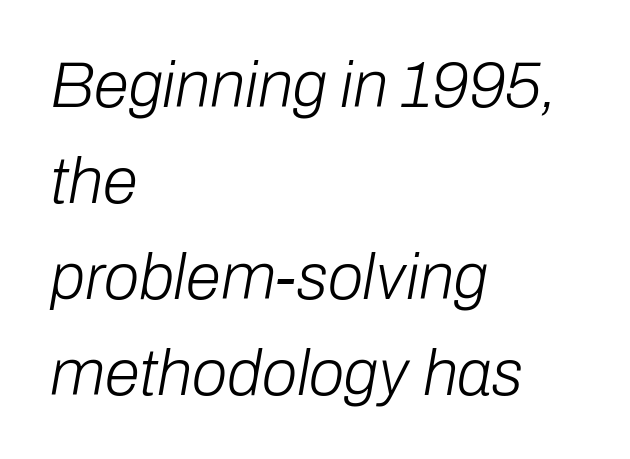
The image shows 64 px light type, italic (leaning right); set left-aligned, normal line spacing (1.5x), normal letter spacing, not underlined; low stroke contrast and a medium x-height.
